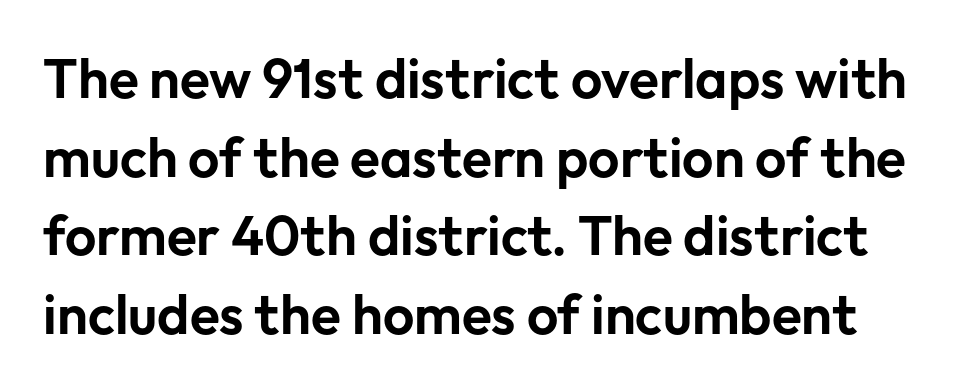
Q: Is the text italic (slanted)? A: No, it is upright.
Q: Is the typeface a serif or a sans-serif typeface? A: Sans-serif.
Q: Is the text underlined? A: No.
Q: Is the spacing between letters normal or unusually wide? A: Normal.
Q: Is the spacing between lines tight, normal or loose? A: Normal.
Q: Width (condensed, normal, or wide)? A: Normal.
Q: Stroke contrast? A: Low.
Q: x-height? A: Medium.
Q: Monospaced? A: No.
